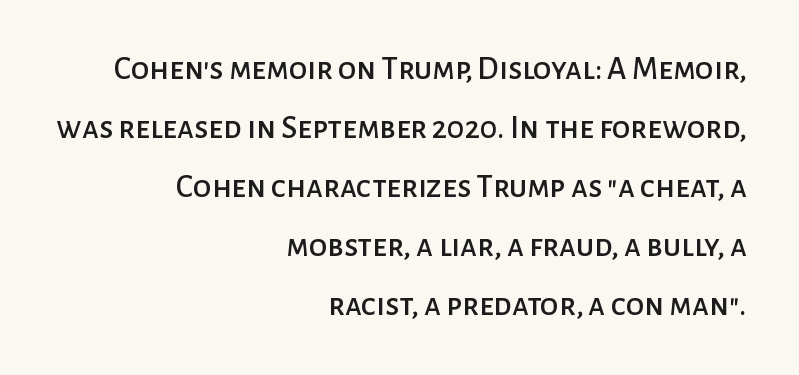
The text block is weighted toward the right margin, trailing off unevenly leftward. The letters stand straight up with perfectly vertical stems. Type without underlining. Short note: letters normally spaced. The letters carry no serifs — their stems end cleanly without finishing strokes. Each letter keeps its own natural width here, so spacing adapts to shape.
